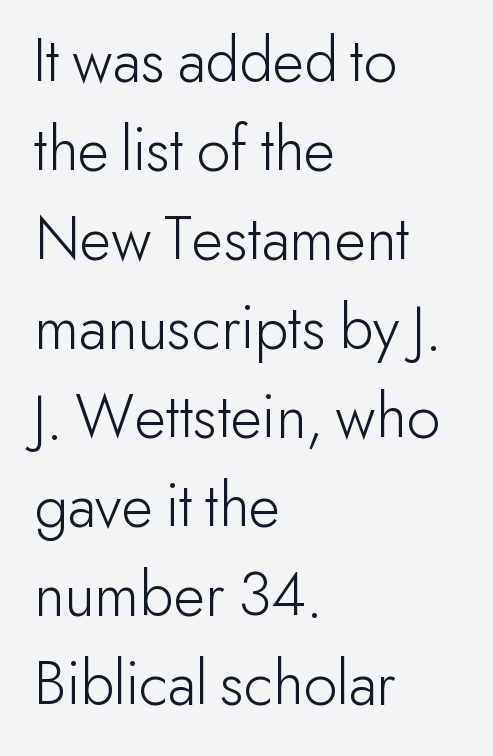
Left-aligned paragraph, ragged on the right. Check the space under the baseline: it is left empty. Italic? Not at all — the glyphs are vertical. Honestly, the row spacing looks completely unremarkable.
